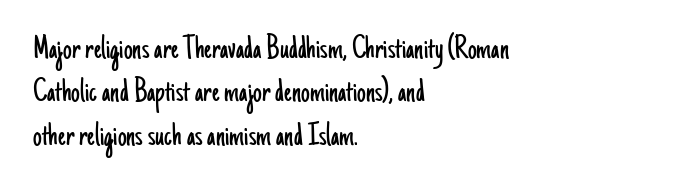
The image shows 35 px light, condensed sans-serif type, upright; set left-aligned, line spacing 1.24x, normal letter spacing, not underlined; low stroke contrast and a small x-height.
